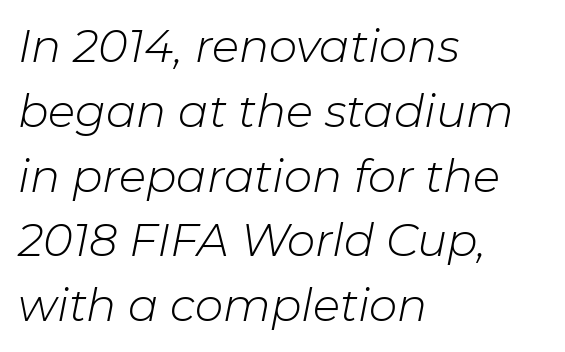
{"italic": "yes", "lean": "right", "slant_degrees": 11, "bold": "no", "weight": "light", "width": "normal", "stroke_contrast": "low", "x_height": "medium", "monospaced": "no", "underline": "no", "align": "left", "line_spacing": "normal", "line_spacing_ratio": 1.44, "letter_spacing": "normal", "letter_spacing_em": 0.0, "glyph_px": 45}
